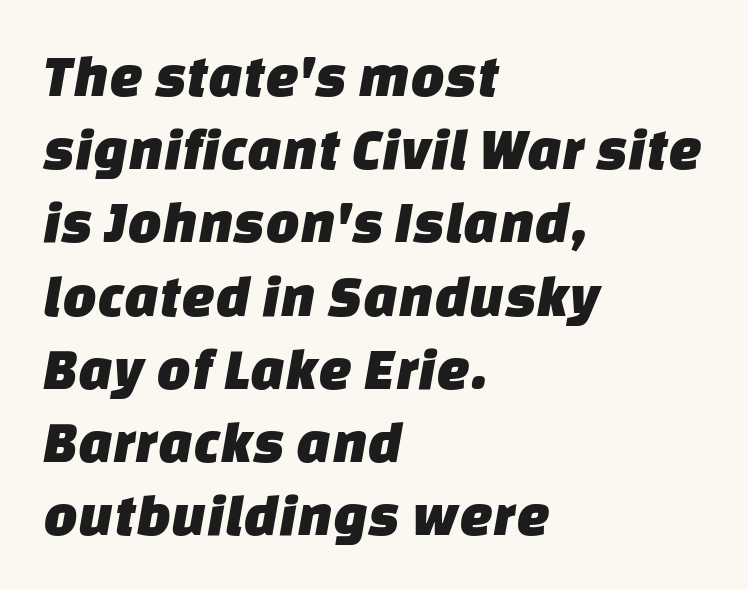
Check where the strokes stop: nothing finishes them off — pure sans. The words here are not underlined. A typesetter would call this proportional, since set widths differ per character. Each line starts at the same left margin while the right side varies. Nobody touched the tracking dial on this one.
